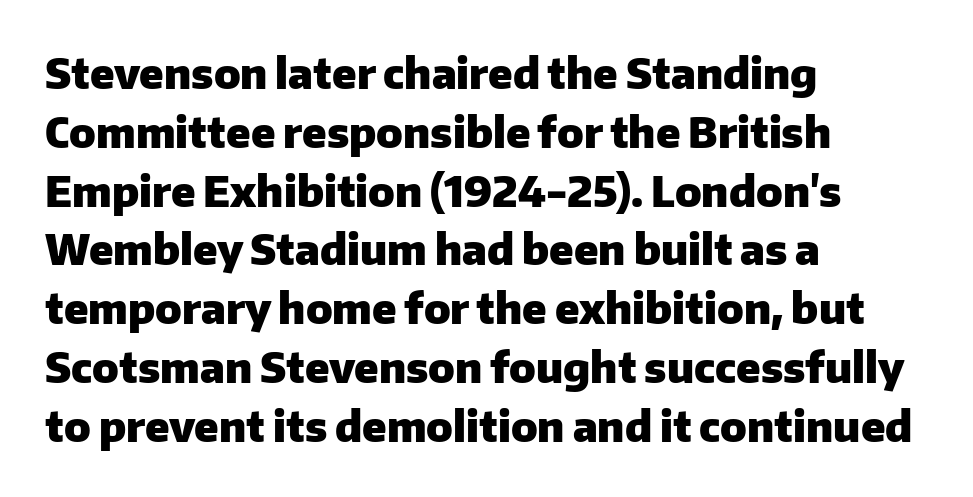
Q: Is the text bold? A: Yes.
Q: Is the text italic (slanted)? A: No, it is upright.
Q: Is the typeface a serif or a sans-serif typeface? A: Sans-serif.
Q: Is the text underlined? A: No.
Q: How is the paragraph aligned? A: Left-aligned.
Q: Is the spacing between letters normal or unusually wide? A: Normal.
Q: Is the spacing between lines tight, normal or loose? A: Normal.
Q: Width (condensed, normal, or wide)? A: Normal.
Q: Stroke contrast? A: Low.
Q: x-height? A: Medium.
Q: Monospaced? A: No.
